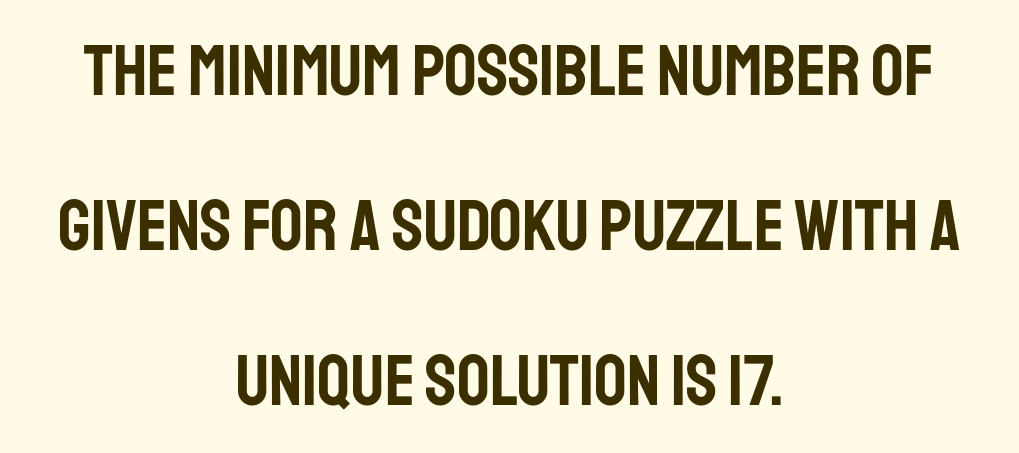
Q: Is the text italic (slanted)? A: No, it is upright.
Q: Is the typeface a serif or a sans-serif typeface? A: Sans-serif.
Q: Is the text underlined? A: No.
Q: How is the paragraph aligned? A: Centered.
Q: Is the spacing between letters normal or unusually wide? A: Normal.
Q: Is the spacing between lines tight, normal or loose? A: Loose.
Q: Width (condensed, normal, or wide)? A: Condensed.
Q: Stroke contrast? A: Low.
Q: x-height? A: Large.
Q: Monospaced? A: No.
